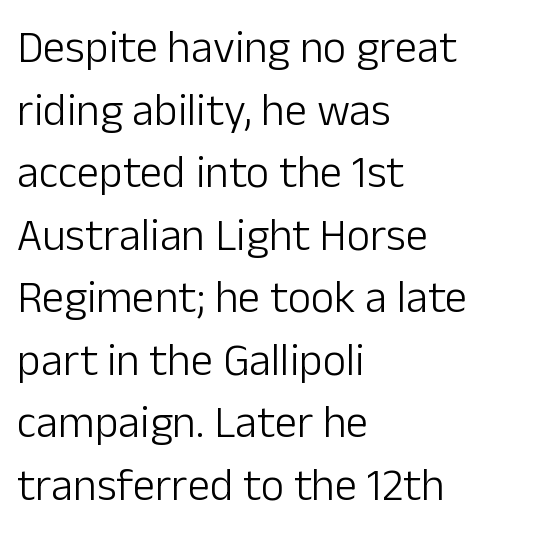
{"serif": "no", "italic": "no", "bold": "no", "weight": "light", "width": "normal", "stroke_contrast": "low", "x_height": "medium", "monospaced": "no", "underline": "no", "align": "left", "line_spacing": "normal", "line_spacing_ratio": 1.39, "letter_spacing": "normal", "letter_spacing_em": 0.0, "glyph_px": 45}
